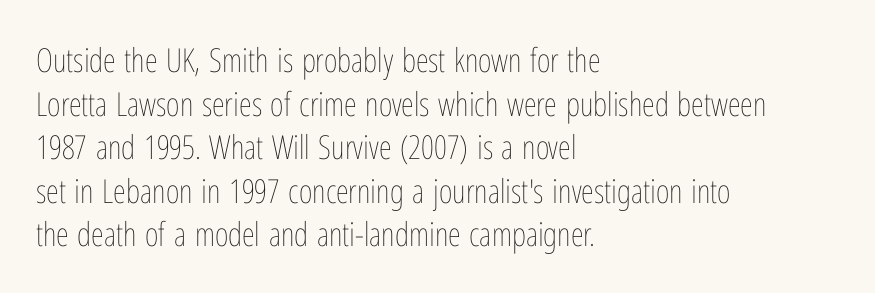
The image shows 33 px thin, condensed type, upright; set left-aligned, normal line spacing (1.32x), normal letter spacing, not underlined; low stroke contrast and a medium x-height.
